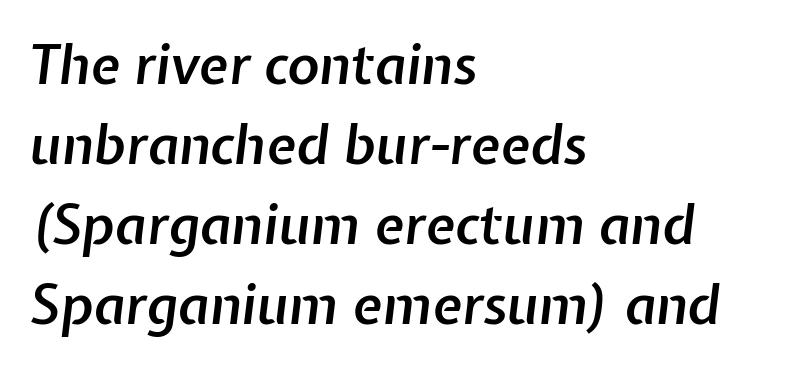
The lines sit at an ordinary, default distance from one another. Do the characters align in a grid? No, the font is proportional. This sample uses plain, unmodified letter spacing. Casual observation: everything's shoved over to the left. Glance below the letters and you will spot only blank space.
